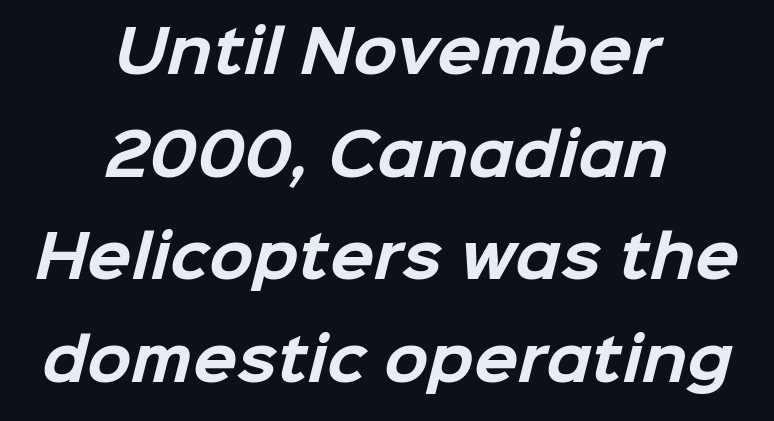
The image shows 58 px bold sans-serif type; set centered, line spacing 1.77x, normal letter spacing, not underlined; low stroke contrast and a medium x-height.
